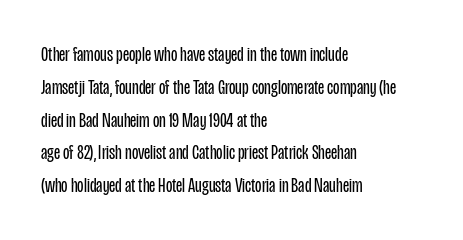
Q: Is the text bold? A: No.
Q: Is the text italic (slanted)? A: No, it is upright.
Q: Is the text underlined? A: No.
Q: How is the paragraph aligned? A: Left-aligned.
Q: Is the spacing between letters normal or unusually wide? A: Normal.
Q: Is the spacing between lines tight, normal or loose? A: Normal.
